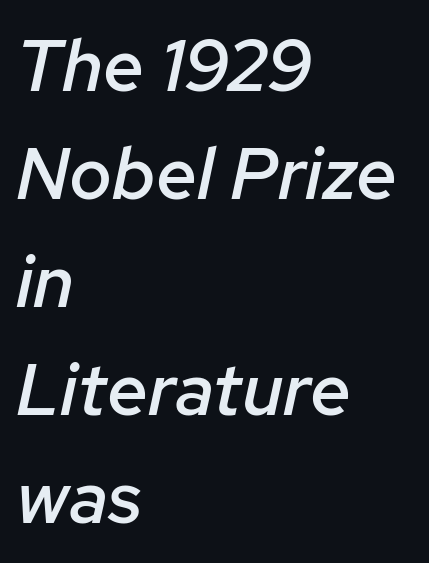
The image shows 73 px semibold type, italic (leaning right); set left-aligned, normal line spacing (1.48x), normal letter spacing, not underlined; low stroke contrast and a medium x-height.
